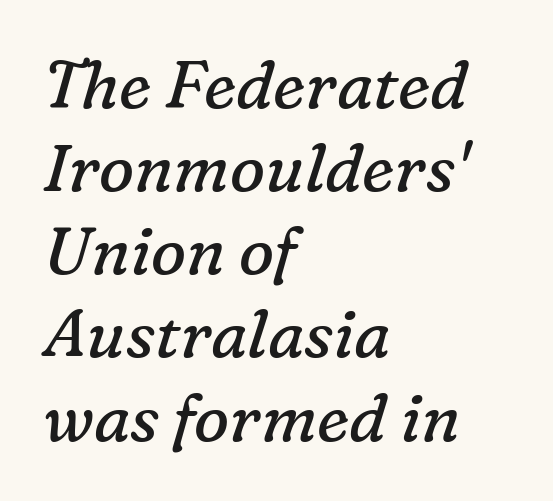
Compared with typical paragraphs, the rows here are spaced about the same. The strokes are not fattened; the text isn't bold. Slanted lettering throughout. Words appear dense and cohesive because spacing is normal. Short and long lines alike share a common starting point at left.
